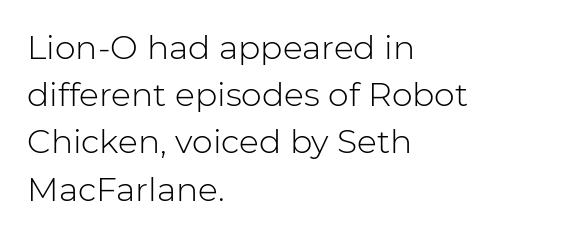
{"serif": "no", "italic": "no", "bold": "no", "weight": "light", "width": "normal", "stroke_contrast": "low", "x_height": "medium", "monospaced": "no", "underline": "no", "align": "left", "line_spacing": "normal", "line_spacing_ratio": 1.43, "letter_spacing": "normal", "letter_spacing_em": 0.0, "glyph_px": 33}
